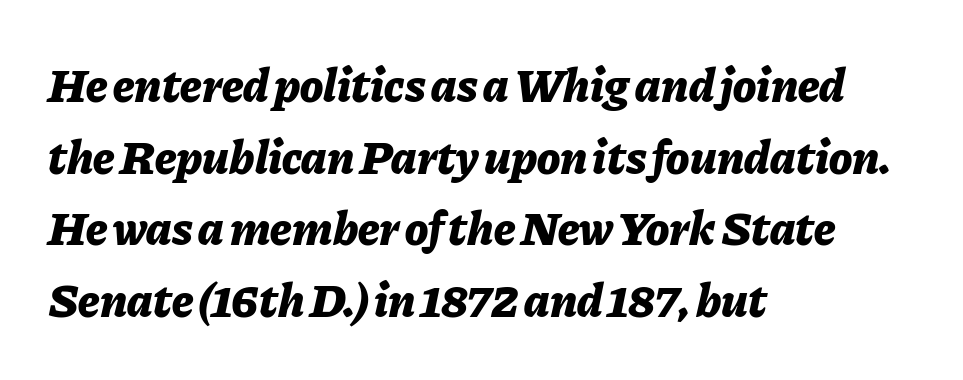
{"italic": "yes", "lean": "right", "slant_degrees": 11, "bold": "yes", "weight": "bold", "width": "normal", "stroke_contrast": "low", "x_height": "medium", "monospaced": "no", "underline": "no", "align": "left", "line_spacing": "normal", "line_spacing_ratio": 1.49, "letter_spacing": "normal", "letter_spacing_em": 0.0, "glyph_px": 48}
